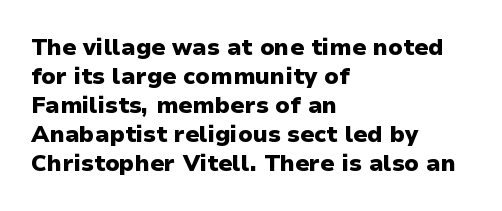
{"italic": "no", "bold": "yes", "underline": "no", "align": "left", "line_spacing": "normal", "line_spacing_ratio": 1.26, "letter_spacing": "normal", "letter_spacing_em": 0.0, "glyph_px": 23}
